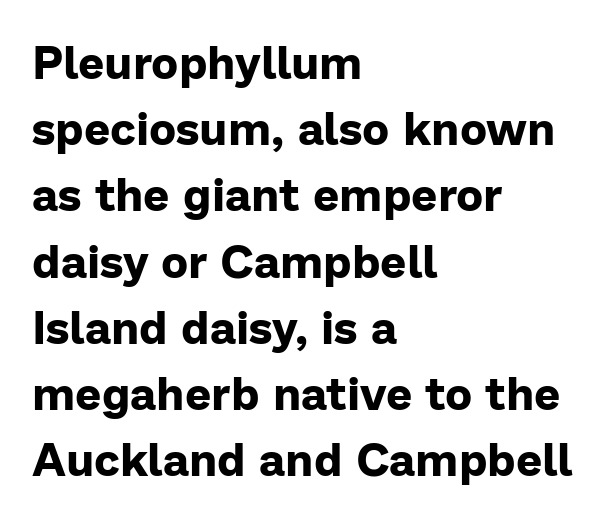
{"serif": "no", "italic": "no", "bold": "yes", "weight": "bold", "width": "normal", "stroke_contrast": "low", "x_height": "medium", "monospaced": "no", "underline": "no", "align": "left", "line_spacing": "normal", "line_spacing_ratio": 1.44, "letter_spacing": "normal", "letter_spacing_em": 0.0, "glyph_px": 46}
